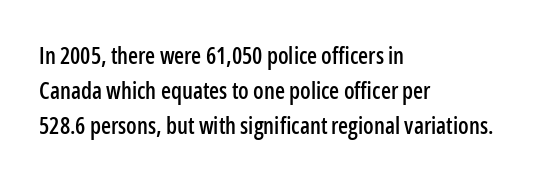
The image shows 23 px text type, upright; set left-aligned, normal line spacing (1.52x), normal letter spacing, not underlined.
